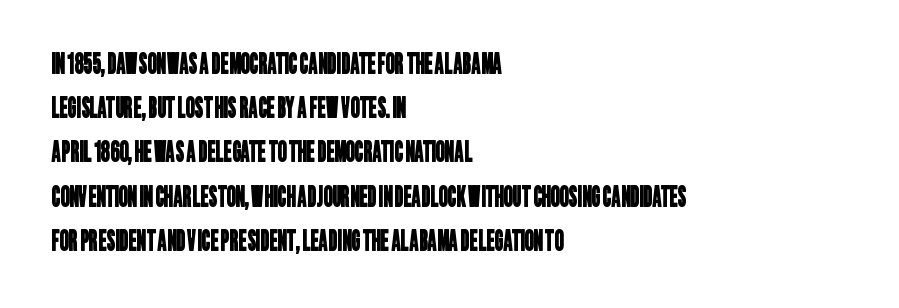
The image shows 28 px condensed sans-serif type; set left-aligned, normal line spacing (1.58x), normal letter spacing, not underlined; low stroke contrast and a large x-height.
